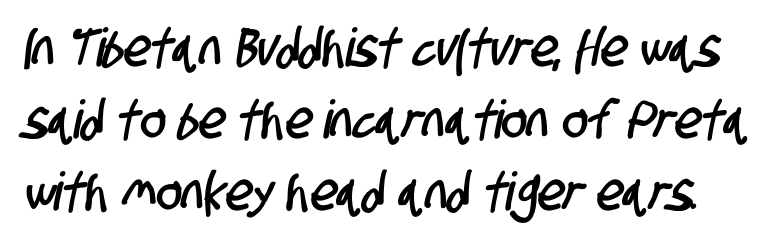
{"serif": "no", "width": "condensed", "stroke_contrast": "low", "x_height": "large", "monospaced": "no", "underline": "no", "line_spacing": "normal", "line_spacing_ratio": 1.36, "letter_spacing": "normal", "letter_spacing_em": 0.0, "glyph_px": 53}
